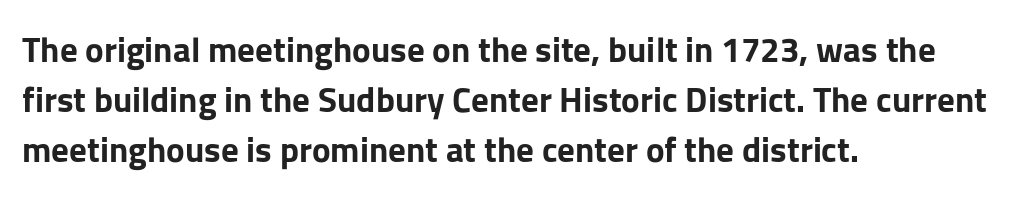
Q: Is the text bold? A: Yes.
Q: Is the text italic (slanted)? A: No, it is upright.
Q: Is the typeface a serif or a sans-serif typeface? A: Sans-serif.
Q: Is the text underlined? A: No.
Q: How is the paragraph aligned? A: Left-aligned.
Q: Is the spacing between letters normal or unusually wide? A: Normal.
Q: Is the spacing between lines tight, normal or loose? A: Normal.
Q: Width (condensed, normal, or wide)? A: Normal.
Q: Stroke contrast? A: Low.
Q: x-height? A: Medium.
Q: Monospaced? A: No.
